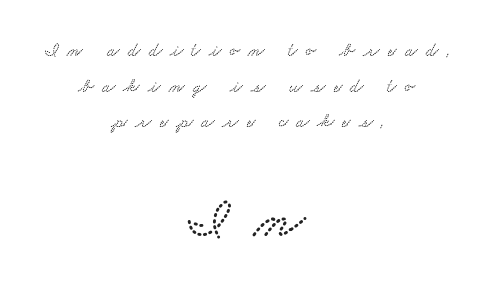
The second block has been scaled up relative to the first. The lines in this sample share a center point and differ in where they start and stop. The tracking jumps out immediately: characters are airy and widely separated. Honestly, there is no underline to notice here at all.
